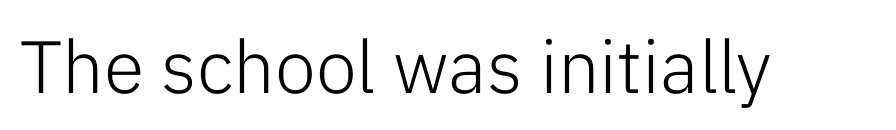
The image shows 74 px light sans-serif type, upright; set normal letter spacing, not underlined; low stroke contrast and a medium x-height.
